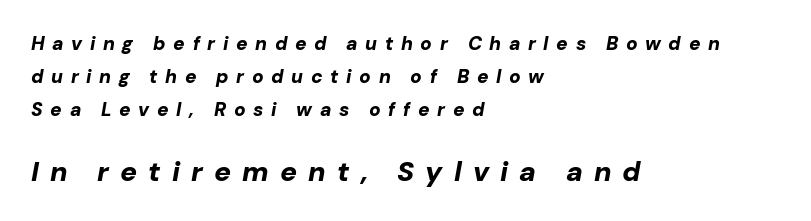
Weight: bold. Only glyphs here, with clear space below each row. If you drew a line through each stem, it would be angled. Is this a fixed-width face? No — the glyphs have proportional, varying widths. The letters are spread apart with noticeably loose tracking.
